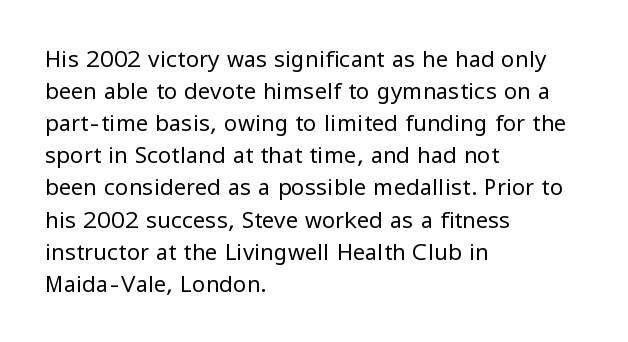
Q: Is the text bold? A: No.
Q: Is the text italic (slanted)? A: No, it is upright.
Q: Is the text underlined? A: No.
Q: How is the paragraph aligned? A: Left-aligned.
Q: Is the spacing between letters normal or unusually wide? A: Normal.
Q: Is the spacing between lines tight, normal or loose? A: Normal.
